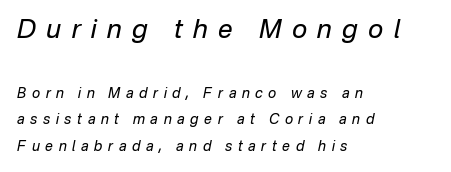
The image shows 26 px text type, italic (leaning right); set left-aligned, line spacing 1.89x, unusually wide letter spacing (+0.4 em), not underlined; the first (top) block is 1.86x larger.
